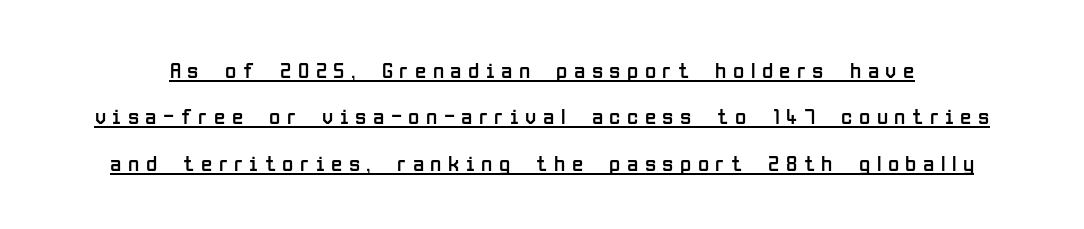
This sample carries an underscore along the baseline area. Substantial extra tracking has been applied to these lines. If you measured baseline to baseline, you'd find a long distance. The typeface has the unassuming heft of standard copy or less. These lines were composed using upright roman letters.
